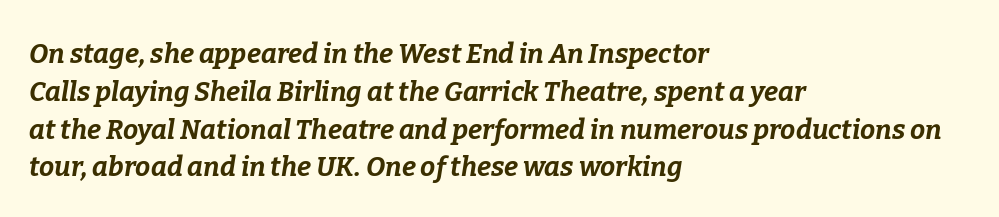
Q: Is the text bold? A: Yes.
Q: Is the text italic (slanted)? A: Yes, it leans right by about 9 degrees.
Q: Is the text underlined? A: No.
Q: How is the paragraph aligned? A: Left-aligned.
Q: Is the spacing between letters normal or unusually wide? A: Normal.
Q: Is the spacing between lines tight, normal or loose? A: Normal.
